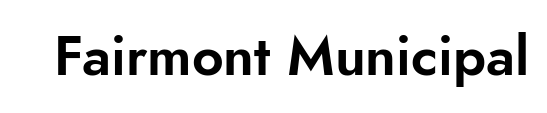
The image shows 55 px sans-serif type, upright; set normal letter spacing, not underlined; low stroke contrast and a small x-height.
